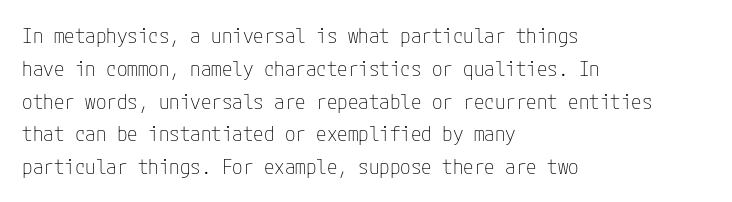
{"italic": "no", "bold": "no", "underline": "no", "align": "left", "line_spacing": "normal", "line_spacing_ratio": 1.56, "letter_spacing": "normal", "letter_spacing_em": 0.0, "glyph_px": 21}
